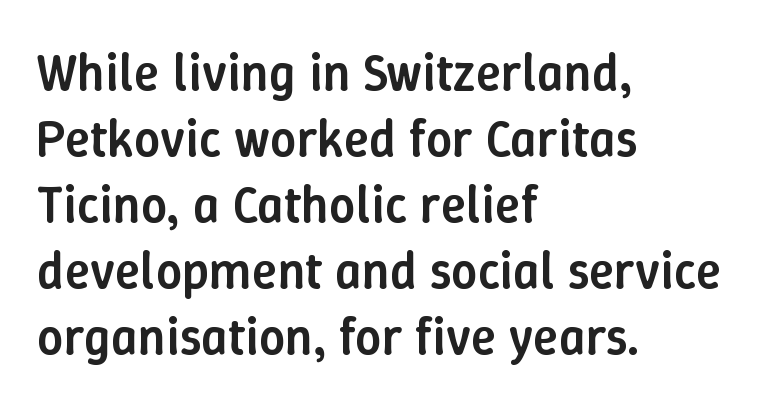
The image shows 52 px semibold type, upright; set left-aligned, normal line spacing (1.27x), normal letter spacing, not underlined; low stroke contrast and a medium x-height.
